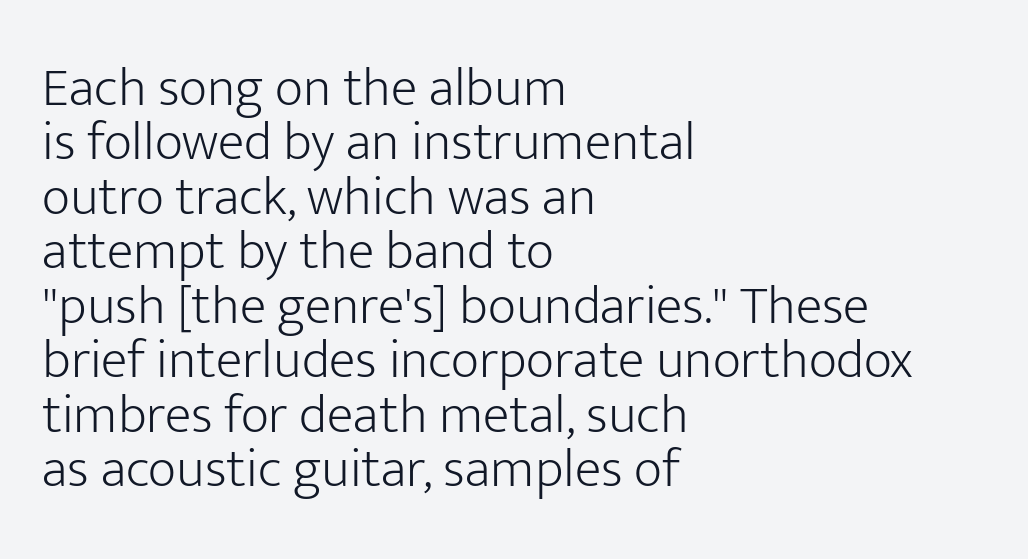
Q: Is the text bold? A: No.
Q: Is the text italic (slanted)? A: No, it is upright.
Q: Is the typeface a serif or a sans-serif typeface? A: Sans-serif.
Q: Is the text underlined? A: No.
Q: How is the paragraph aligned? A: Left-aligned.
Q: Is the spacing between letters normal or unusually wide? A: Normal.
Q: Is the spacing between lines tight, normal or loose? A: Tight.
Q: Width (condensed, normal, or wide)? A: Normal.
Q: Stroke contrast? A: Low.
Q: x-height? A: Medium.
Q: Monospaced? A: No.
